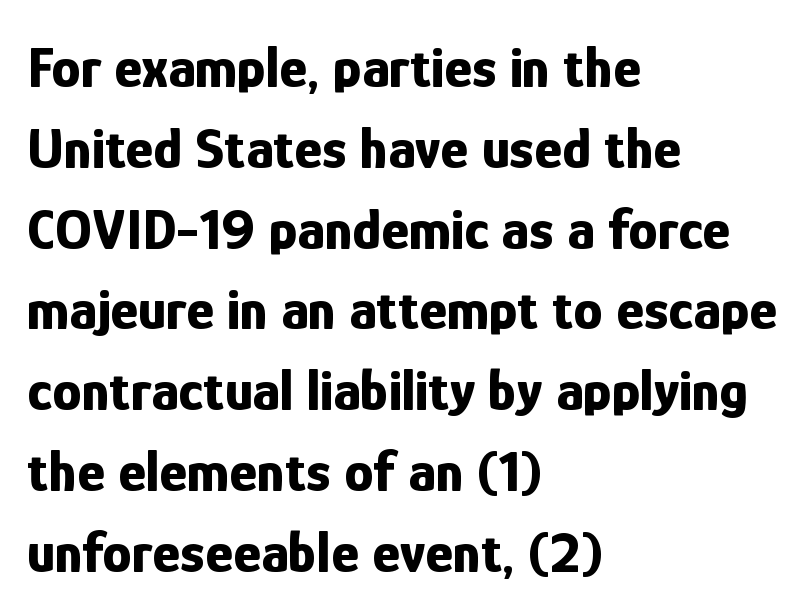
Q: Is the text bold? A: Yes.
Q: Is the text italic (slanted)? A: No, it is upright.
Q: Is the typeface a serif or a sans-serif typeface? A: Sans-serif.
Q: Is the text underlined? A: No.
Q: How is the paragraph aligned? A: Left-aligned.
Q: Is the spacing between letters normal or unusually wide? A: Normal.
Q: Is the spacing between lines tight, normal or loose? A: Normal.
Q: Width (condensed, normal, or wide)? A: Condensed.
Q: Stroke contrast? A: Low.
Q: x-height? A: Medium.
Q: Monospaced? A: No.
